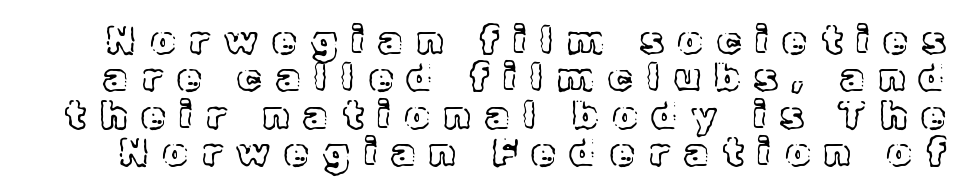
The lettering stays uniformly vertical, giving the passage a roman look. The leading is snug, giving the passage a crowded texture. Beneath every word, the page is bare. Here the glyphs are tracked loosely, breaking word shapes into spaced letters.
